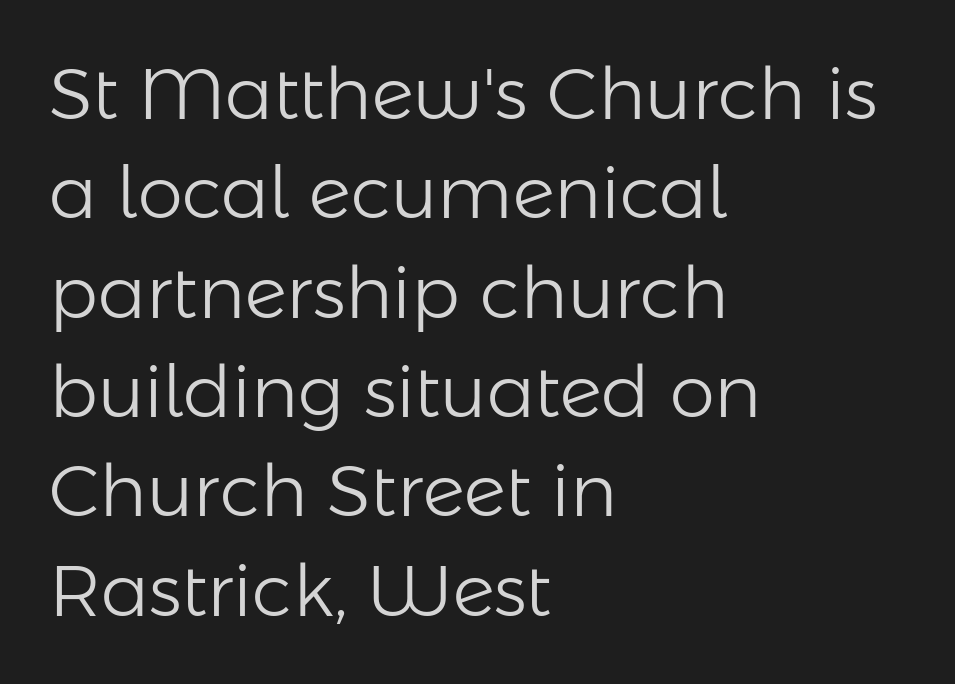
The image shows 72 px light sans-serif type, upright; set left-aligned, normal line spacing (1.38x), normal letter spacing, not underlined; low stroke contrast and a medium x-height.
